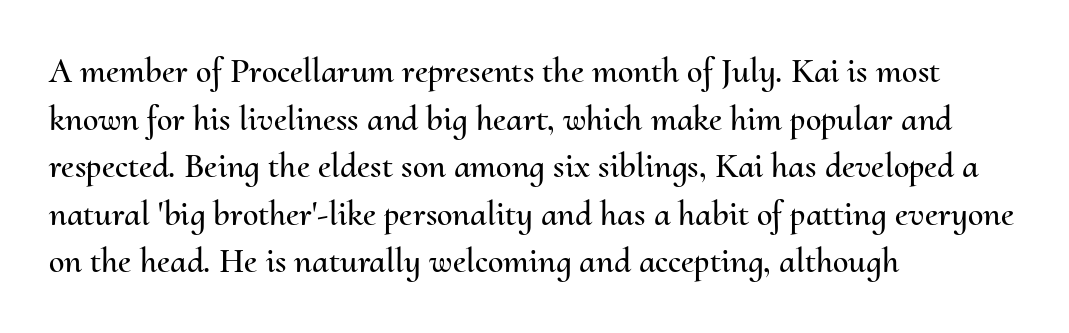
The line-height multiplier appears to be the usual default. The glyphs are unaccompanied by any horizontal stroke below them. A classic flush-left, rag-right setting is used for this passage. Posture: upright roman. This rendering leaves character spacing at its baseline value.
